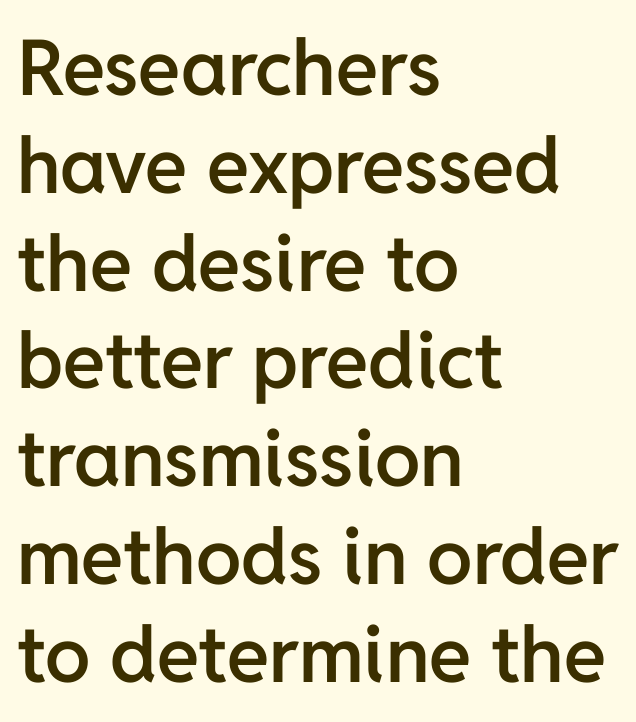
Q: Is the text bold? A: Semi-bold.
Q: Is the text italic (slanted)? A: No, it is upright.
Q: Is the typeface a serif or a sans-serif typeface? A: Sans-serif.
Q: Is the text underlined? A: No.
Q: How is the paragraph aligned? A: Left-aligned.
Q: Is the spacing between letters normal or unusually wide? A: Normal.
Q: Is the spacing between lines tight, normal or loose? A: Normal.
Q: Width (condensed, normal, or wide)? A: Normal.
Q: Stroke contrast? A: Low.
Q: x-height? A: Medium.
Q: Monospaced? A: No.
